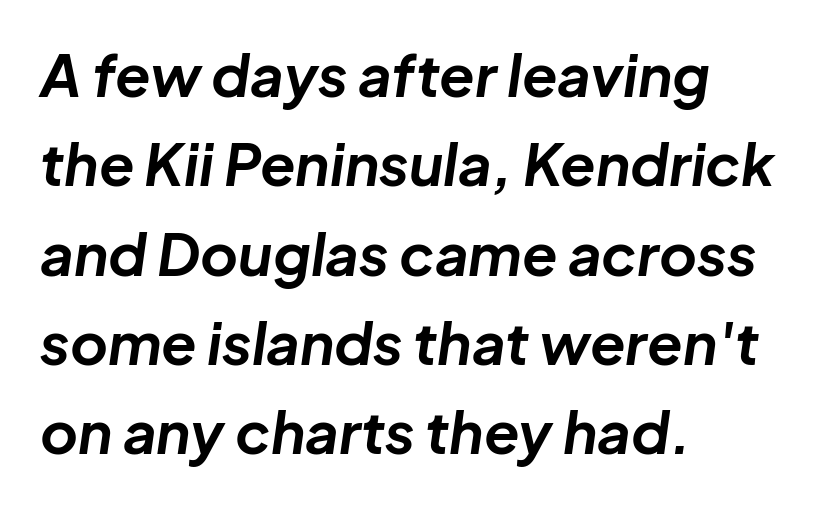
{"italic": "yes", "lean": "right", "slant_degrees": 8, "bold": "yes", "weight": "bold", "width": "normal", "stroke_contrast": "low", "x_height": "medium", "monospaced": "no", "underline": "no", "align": "left", "line_spacing": "normal", "line_spacing_ratio": 1.54, "letter_spacing": "normal", "letter_spacing_em": 0.0, "glyph_px": 58}
